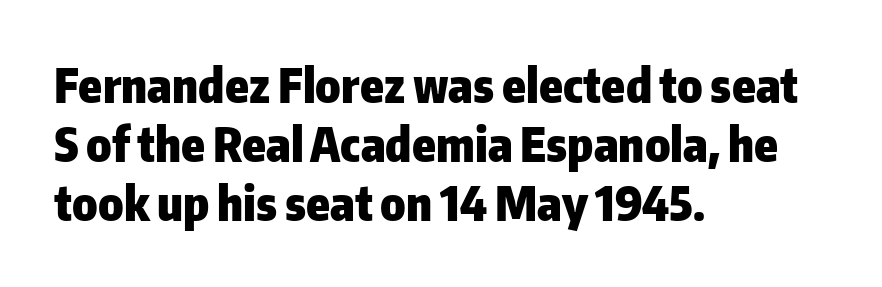
The image shows 47 px heavy sans-serif type, upright; set left-aligned, normal line spacing (1.26x), normal letter spacing, not underlined; low stroke contrast and a medium x-height.
